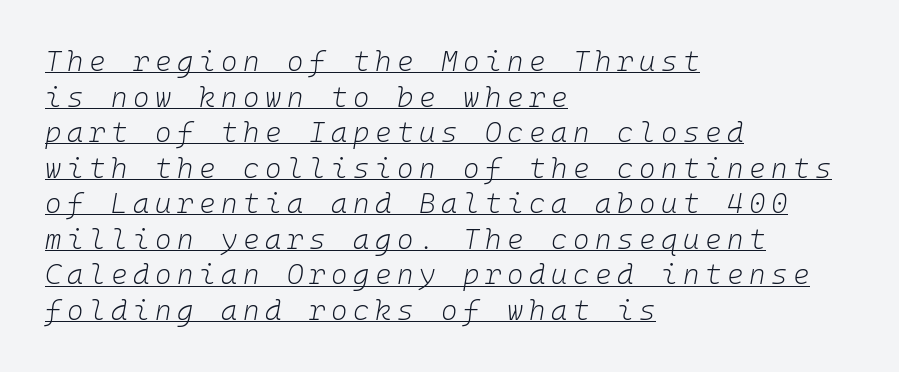
{"italic": "yes", "lean": "right", "slant_degrees": 10, "bold": "no", "weight": "light", "width": "normal", "stroke_contrast": "low", "x_height": "medium", "monospaced": "yes", "underline": "yes", "align": "left", "line_spacing": "normal", "line_spacing_ratio": 1.27, "letter_spacing": "wide", "letter_spacing_em": 0.2, "glyph_px": 28}
